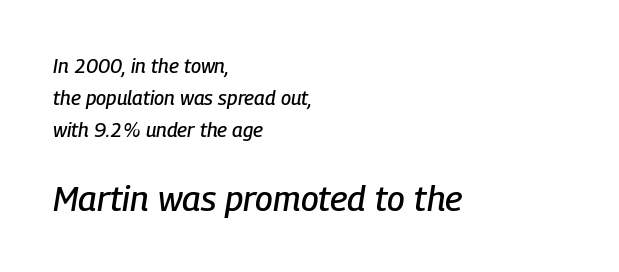
The image shows 35 px condensed type, italic (leaning right); set left-aligned, normal line spacing (1.6x), normal letter spacing, not underlined; the second (bottom) block is 1.75x larger; low stroke contrast and a medium x-height.
